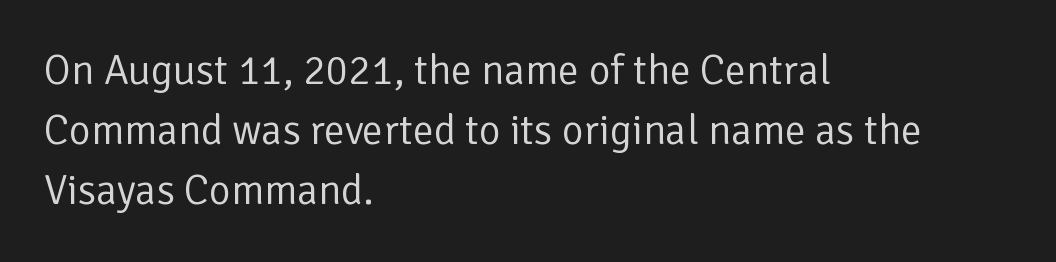
The image shows 42 px regular-weight sans-serif type, upright; set left-aligned, normal line spacing (1.43x), normal letter spacing, not underlined; low stroke contrast and a medium x-height.
